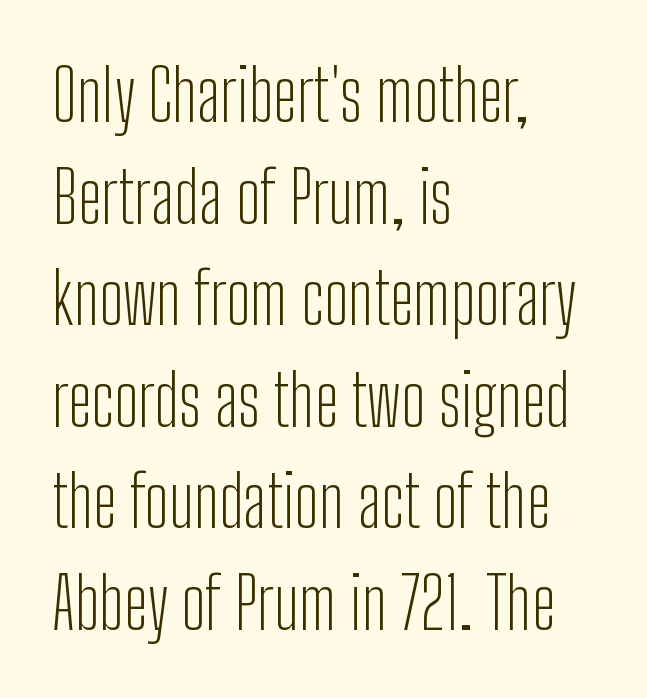
The image shows 71 px light, condensed sans-serif type, upright; set left-aligned, normal line spacing (1.43x), normal letter spacing, not underlined; low stroke contrast and a medium x-height.
